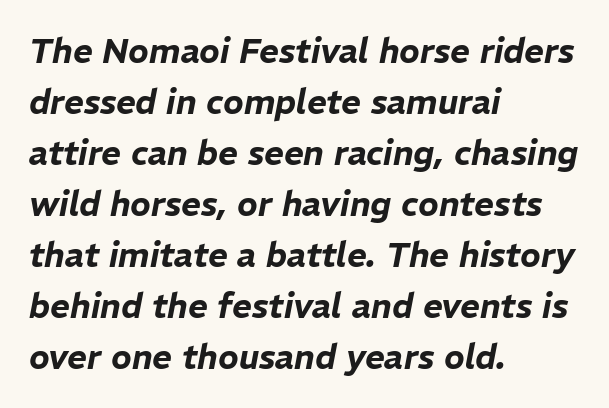
{"italic": "yes", "lean": "right", "slant_degrees": 11, "width": "normal", "stroke_contrast": "low", "x_height": "medium", "monospaced": "no", "underline": "no", "align": "left", "line_spacing": "normal", "line_spacing_ratio": 1.5, "letter_spacing": "normal", "letter_spacing_em": 0.0, "glyph_px": 34}
